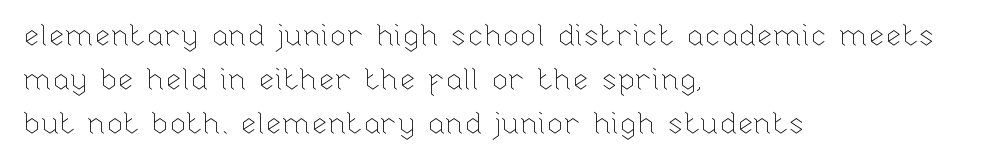
Heaviness? Minimal to ordinary, like unemphasized prose. The paragraph has a hard left edge and a soft right edge. Whoever set this chose a conventional vertical rhythm. Has an underline been added? It has not. Each letter keeps its own natural width here, so spacing adapts to shape. Is the letter spacing exaggerated? No — it looks like the ordinary default.
